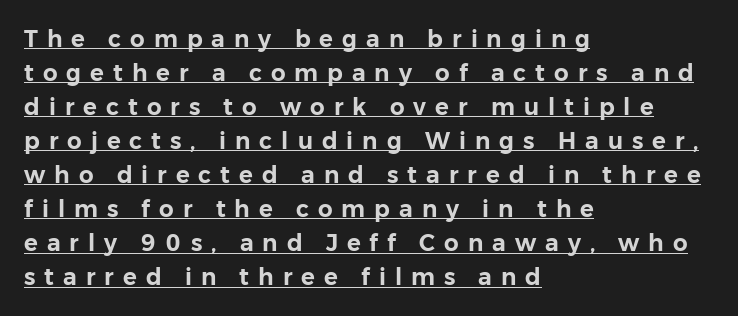
Q: Is the text italic (slanted)? A: No, it is upright.
Q: Is the text underlined? A: Yes.
Q: How is the paragraph aligned? A: Left-aligned.
Q: Is the spacing between letters normal or unusually wide? A: Unusually wide.
Q: Is the spacing between lines tight, normal or loose? A: Normal.
